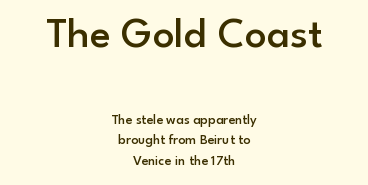
The image shows 43 px semibold sans-serif type, upright; set centered, normal line spacing (1.47x), normal letter spacing, not underlined; the first (top) block is 3.07x larger; low stroke contrast and a small x-height.
